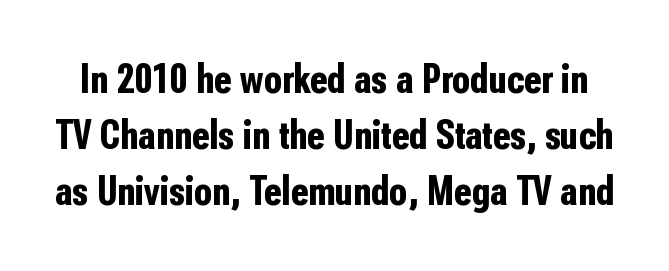
Emphasis by weight is at full strength: bold. Characters follow at the spacing the type designer built in. Character widths vary here, with narrow letters taking less room than wide ones. The axis of the letterforms is exactly vertical. Type style note: lacks serifs. The vertical gap from one line to the next is medium.
